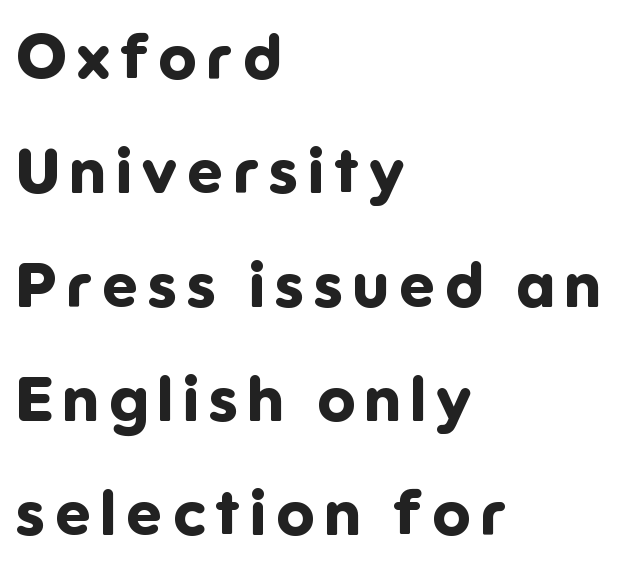
The setting favours the left margin, as ordinary paragraphs usually do. The lettering stays uniformly vertical, giving the passage a roman look. Lines of text with bare space underneath. Character widths vary here, with narrow letters taking less room than wide ones. The face used here is a sans, in the tradition of grotesques and geometrics.
